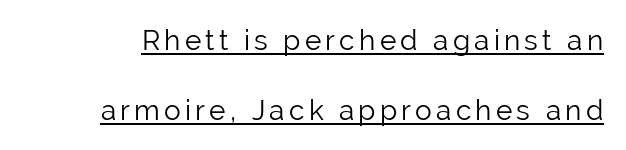
The image shows 28 px light sans-serif type, upright; set loose line spacing (2.49x), underlined; low stroke contrast and a medium x-height.
